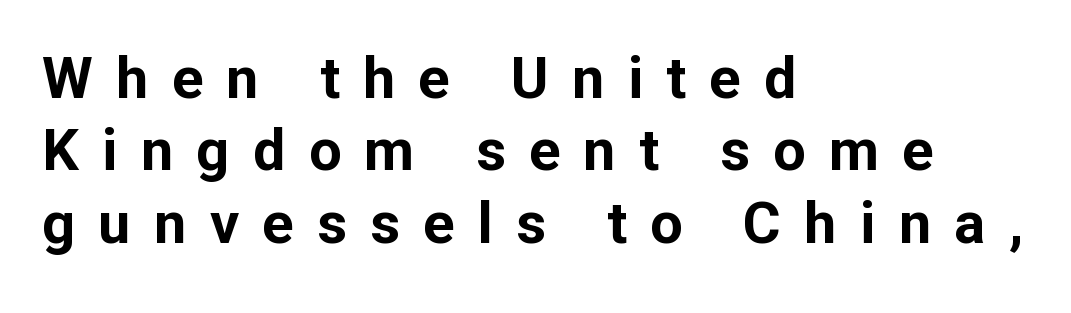
The image shows 58 px bold sans-serif type, upright; set left-aligned, normal line spacing (1.25x), unusually wide letter spacing (+0.4 em), not underlined; low stroke contrast and a medium x-height.
